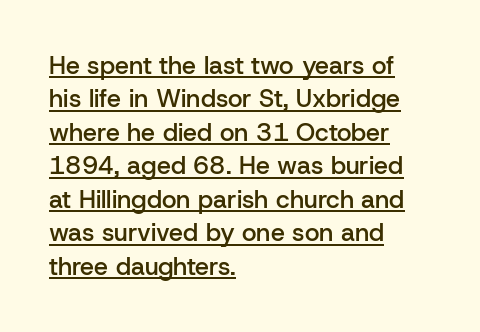
A roman cut, with each character standing at attention. Honestly, the row spacing looks completely unremarkable. The horizontal fit of the characters is conventional and even. The paragraph has a hard left edge and a soft right edge.
